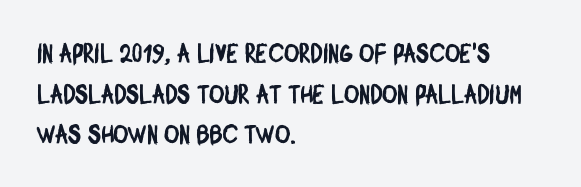
The image shows 26 px text type; set left-aligned, normal line spacing (1.56x), normal letter spacing, not underlined.
